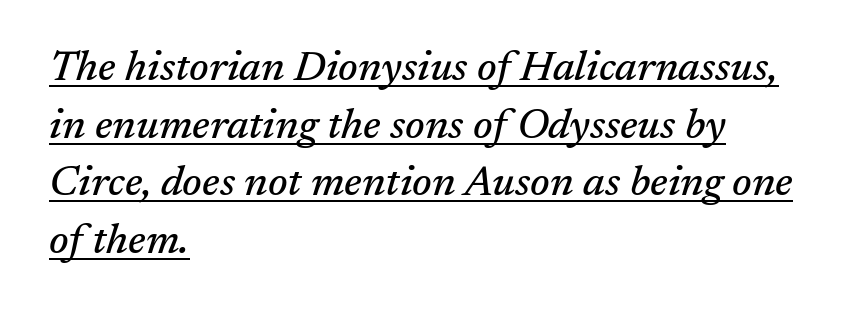
Q: Is the text italic (slanted)? A: Yes, it leans right by about 17 degrees.
Q: Is the typeface a serif or a sans-serif typeface? A: Serif.
Q: Is the text underlined? A: Yes.
Q: How is the paragraph aligned? A: Left-aligned.
Q: Is the spacing between letters normal or unusually wide? A: Normal.
Q: Is the spacing between lines tight, normal or loose? A: Normal.
Q: Width (condensed, normal, or wide)? A: Normal.
Q: Stroke contrast? A: Medium.
Q: x-height? A: Medium.
Q: Monospaced? A: No.
